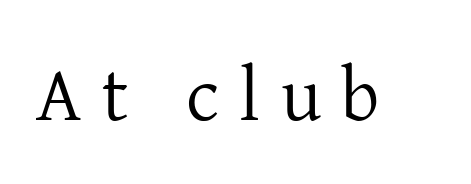
{"serif": "yes", "italic": "no", "bold": "no", "weight": "regular", "width": "normal", "stroke_contrast": "low", "x_height": "medium", "monospaced": "no", "underline": "no", "letter_spacing": "wide", "letter_spacing_em": 0.27, "glyph_px": 76}
